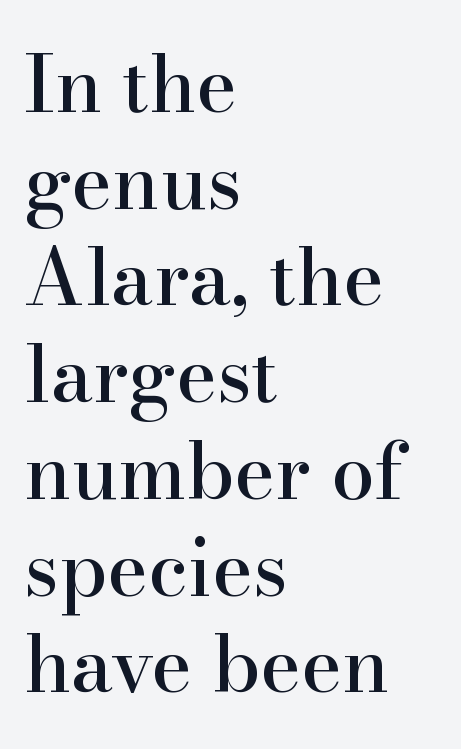
Q: Is the text italic (slanted)? A: No, it is upright.
Q: Is the typeface a serif or a sans-serif typeface? A: Serif.
Q: Is the text underlined? A: No.
Q: How is the paragraph aligned? A: Left-aligned.
Q: Is the spacing between letters normal or unusually wide? A: Normal.
Q: Width (condensed, normal, or wide)? A: Normal.
Q: Stroke contrast? A: High.
Q: x-height? A: Small.
Q: Monospaced? A: No.
